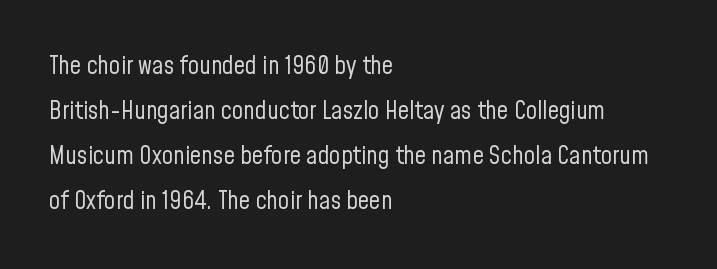
The image shows 25 px text type, upright; set left-aligned, line spacing 1.8x, normal letter spacing, not underlined.
